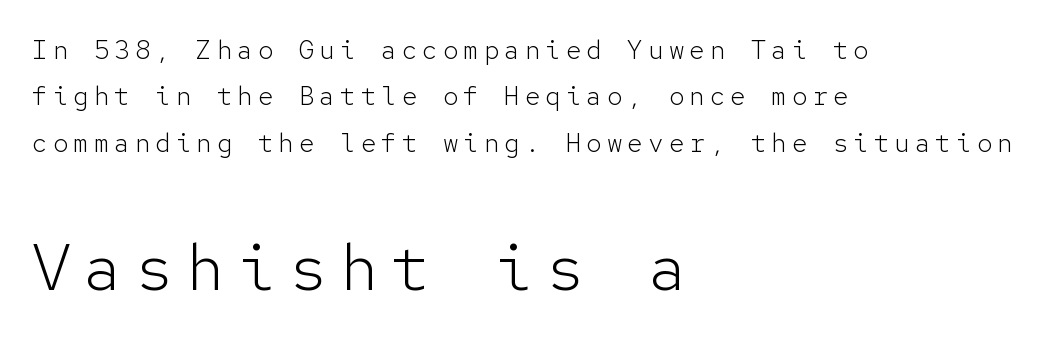
Q: Is the text bold? A: No.
Q: Is the text italic (slanted)? A: No, it is upright.
Q: Is the typeface a serif or a sans-serif typeface? A: Sans-serif.
Q: Is the text underlined? A: No.
Q: How is the paragraph aligned? A: Left-aligned.
Q: Which block of text is set in a larger size, the first (top) or the second (bottom)? A: The second (bottom) one.
Q: Width (condensed, normal, or wide)? A: Normal.
Q: Stroke contrast? A: Low.
Q: x-height? A: Medium.
Q: Monospaced? A: Yes.
